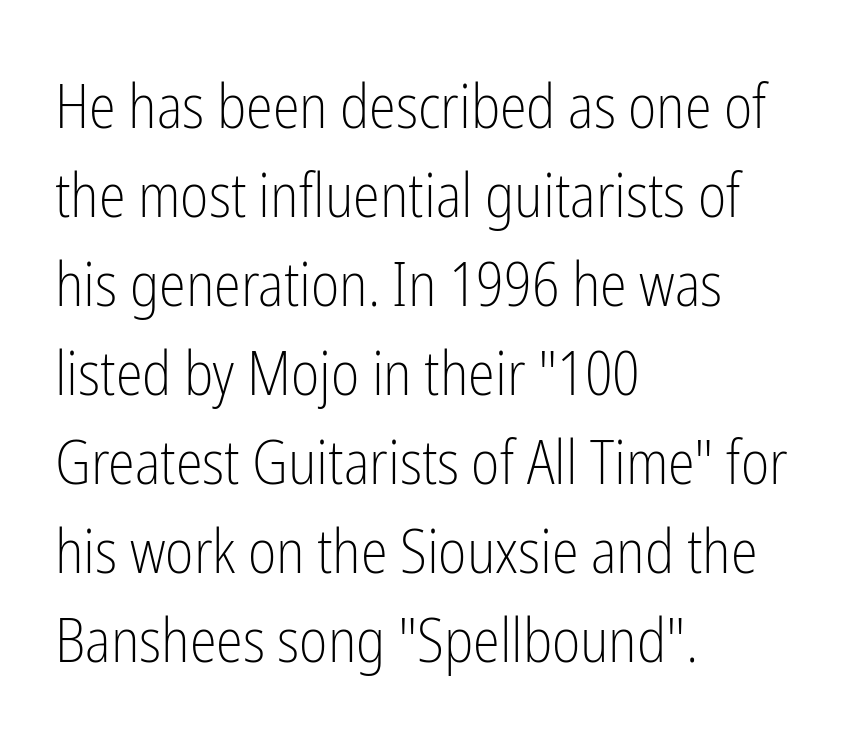
Underline: absent. A typesetter would call this zero additional tracking. This block has exactly the height ordinary leading produces. No extra ink here — the face is not bold.
